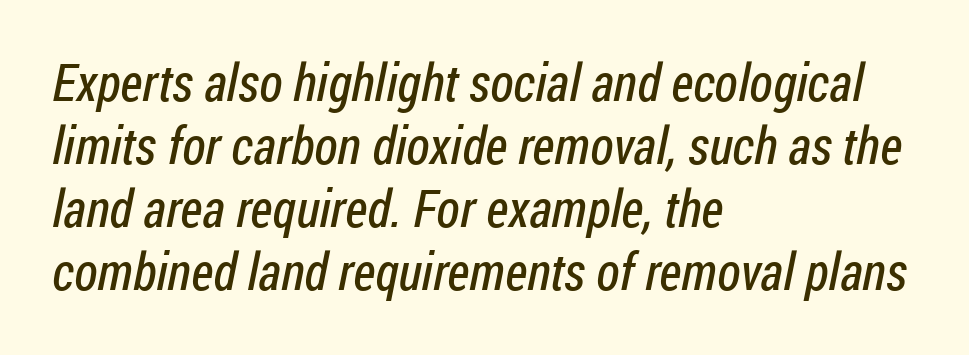
{"serif": "no", "bold": "no", "weight": "regular", "width": "condensed", "stroke_contrast": "low", "x_height": "medium", "monospaced": "no", "underline": "no", "align": "left", "line_spacing_ratio": 1.21, "letter_spacing": "normal", "letter_spacing_em": 0.0, "glyph_px": 52}
